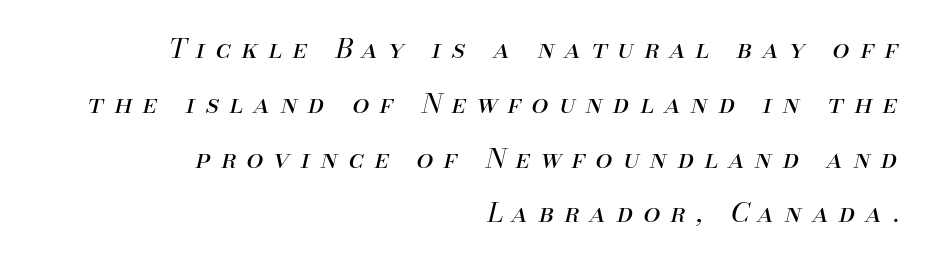
{"italic": "yes", "lean": "right", "slant_degrees": 13, "bold": "no", "underline": "no", "align": "right", "line_spacing": "loose", "line_spacing_ratio": 2.03, "letter_spacing": "wide", "letter_spacing_em": 0.39, "glyph_px": 27}
